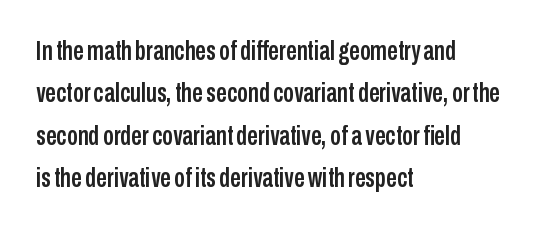
Q: Is the text italic (slanted)? A: No, it is upright.
Q: Is the text underlined? A: No.
Q: How is the paragraph aligned? A: Left-aligned.
Q: Is the spacing between letters normal or unusually wide? A: Normal.
Q: Is the spacing between lines tight, normal or loose? A: Normal.
